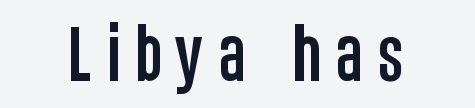
Q: Is the text italic (slanted)? A: No, it is upright.
Q: Is the typeface a serif or a sans-serif typeface? A: Sans-serif.
Q: Is the text underlined? A: No.
Q: Is the spacing between letters normal or unusually wide? A: Unusually wide.
Q: Width (condensed, normal, or wide)? A: Condensed.
Q: Stroke contrast? A: Low.
Q: x-height? A: Large.
Q: Monospaced? A: No.
